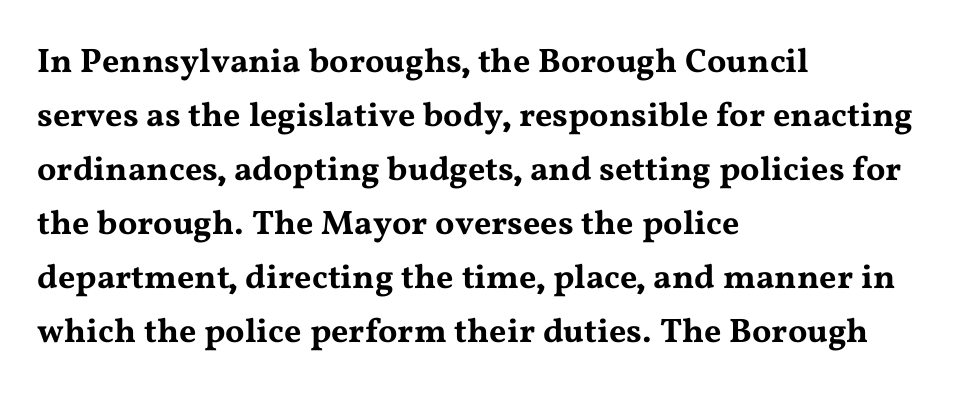
{"serif": "yes", "italic": "no", "width": "wide", "stroke_contrast": "medium", "x_height": "medium", "monospaced": "no", "underline": "no", "align": "left", "line_spacing": "normal", "line_spacing_ratio": 1.59, "letter_spacing": "normal", "letter_spacing_em": 0.0, "glyph_px": 34}
